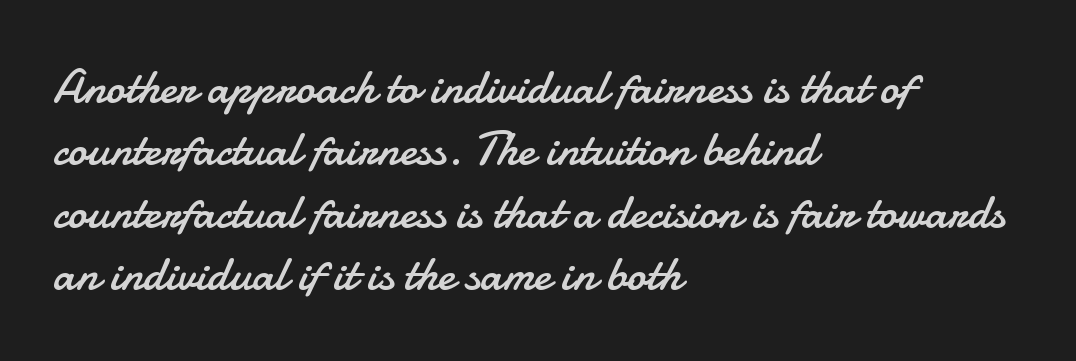
Q: Is the text bold? A: No.
Q: Is the text italic (slanted)? A: Yes.
Q: Is the typeface a serif or a sans-serif typeface? A: Sans-serif.
Q: Is the text underlined? A: No.
Q: How is the paragraph aligned? A: Left-aligned.
Q: Is the spacing between letters normal or unusually wide? A: Normal.
Q: Is the spacing between lines tight, normal or loose? A: Normal.
Q: Width (condensed, normal, or wide)? A: Normal.
Q: Stroke contrast? A: Low.
Q: x-height? A: Small.
Q: Monospaced? A: No.
